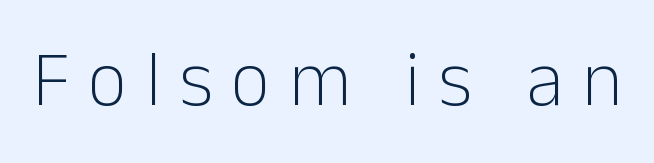
Q: Is the text bold? A: No.
Q: Is the text italic (slanted)? A: No, it is upright.
Q: Is the typeface a serif or a sans-serif typeface? A: Sans-serif.
Q: Is the text underlined? A: No.
Q: Is the spacing between letters normal or unusually wide? A: Unusually wide.
Q: Width (condensed, normal, or wide)? A: Normal.
Q: Stroke contrast? A: Low.
Q: x-height? A: Medium.
Q: Monospaced? A: No.
